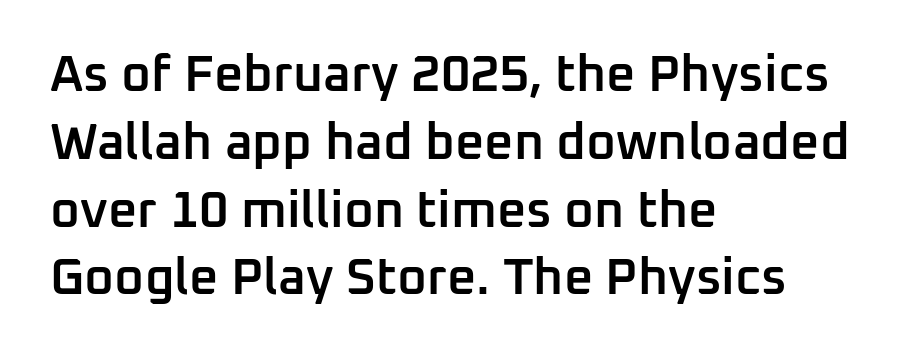
Q: Is the text bold? A: Semi-bold.
Q: Is the text italic (slanted)? A: No, it is upright.
Q: Is the typeface a serif or a sans-serif typeface? A: Sans-serif.
Q: Is the text underlined? A: No.
Q: How is the paragraph aligned? A: Left-aligned.
Q: Is the spacing between letters normal or unusually wide? A: Normal.
Q: Is the spacing between lines tight, normal or loose? A: Normal.
Q: Width (condensed, normal, or wide)? A: Normal.
Q: Stroke contrast? A: Low.
Q: x-height? A: Medium.
Q: Monospaced? A: No.
